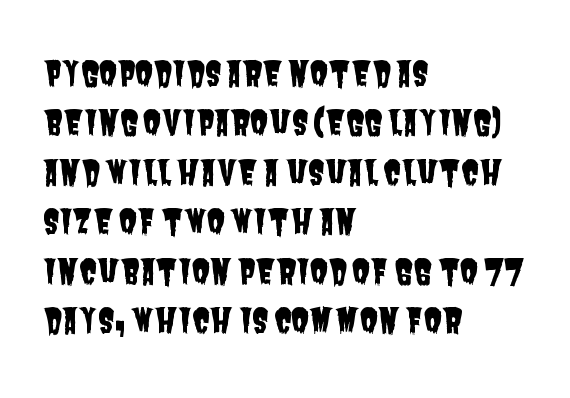
Summary of vertical rhythm: regular, with standard interline spacing. The line texture is even and compact thanks to regular tracking. The type family on display is of the sans-serif kind. Decoration check: the copy has no underline.
